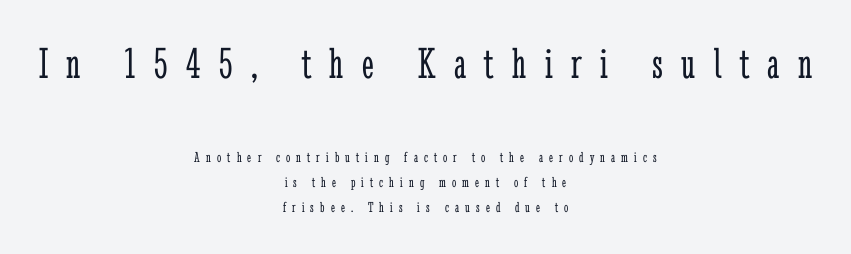
The image shows 45 px light, condensed serif type, upright; set centered, normal line spacing (1.67x), unusually wide letter spacing (+0.41 em), not underlined; the first (top) block is 3.0x larger; low stroke contrast and a medium x-height.
